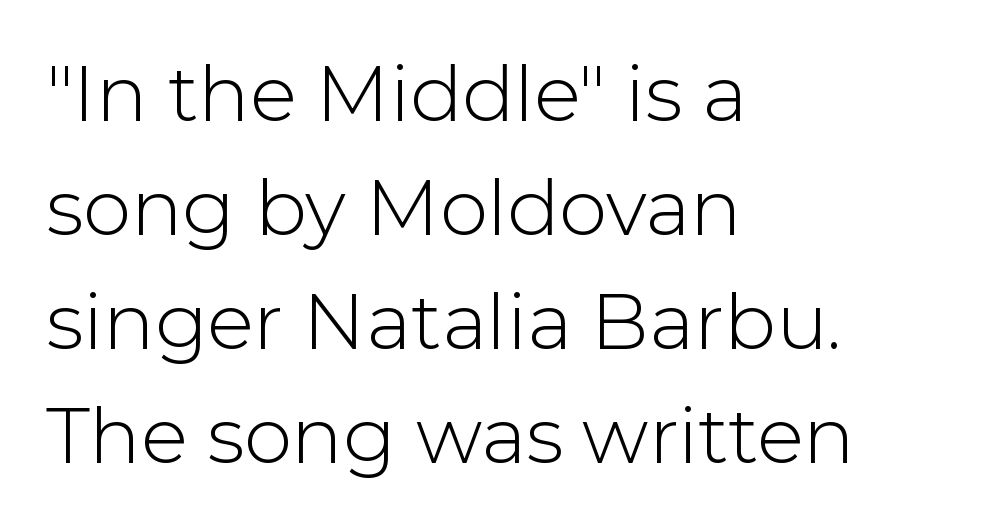
Check under the words: just untouched page. Regarding leading, the lines here are spaced in the standard way. This sample is left-justified, so line endings fall wherever the words run out. The lettering stays uniformly vertical, giving the passage a roman look.
